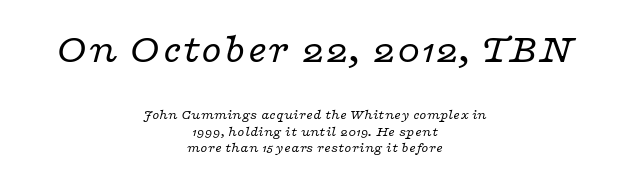
Q: Is the text bold? A: No.
Q: Is the text italic (slanted)? A: Yes, it leans right by about 16 degrees.
Q: Is the typeface a serif or a sans-serif typeface? A: Serif.
Q: Is the text underlined? A: No.
Q: How is the paragraph aligned? A: Centered.
Q: Is the spacing between letters normal or unusually wide? A: Normal.
Q: Which block of text is set in a larger size, the first (top) or the second (bottom)? A: The first (top) one.
Q: Width (condensed, normal, or wide)? A: Wide.
Q: Stroke contrast? A: Low.
Q: x-height? A: Medium.
Q: Monospaced? A: No.
